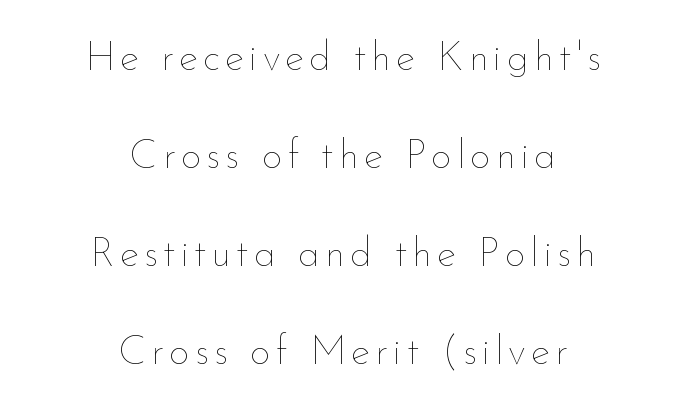
The image shows 41 px thin type, upright; set centered, loose line spacing (2.39x), not underlined; low stroke contrast and a small x-height.
